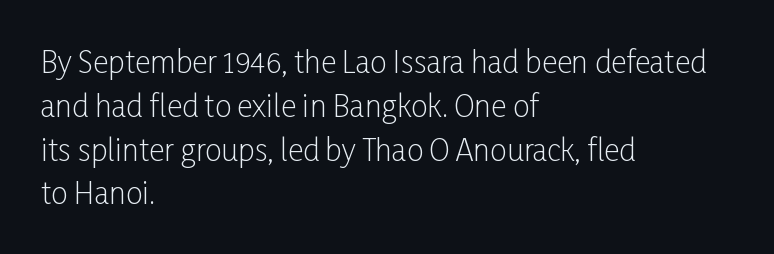
Do the characters align in a grid? No, the font is proportional. Bare-footed words on every line. Counters stay open thanks to moderate or lighter strokes. Notice how descenders clear the ascenders below comfortably — that's standard leading.
